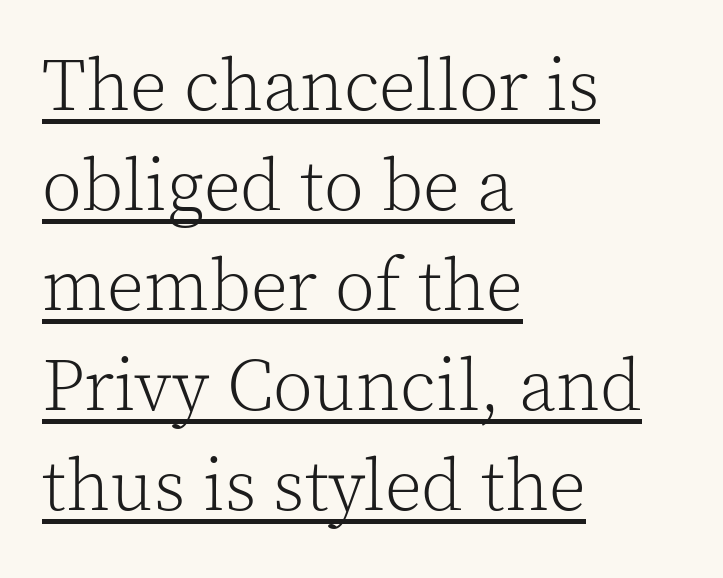
The image shows 73 px light serif type, upright; set left-aligned, normal line spacing (1.37x), normal letter spacing, underlined; a medium x-height.
